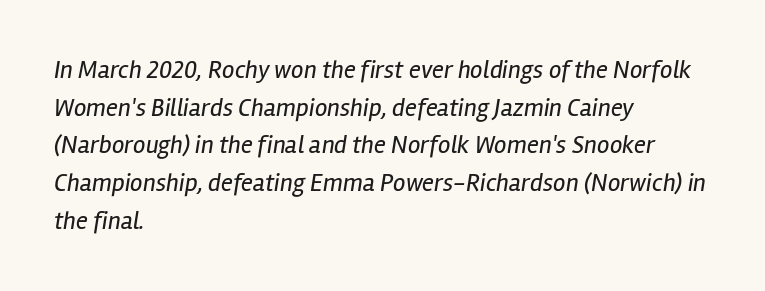
Q: Is the text bold? A: No.
Q: Is the text italic (slanted)? A: Yes, it leans right by about 12 degrees.
Q: Is the text underlined? A: No.
Q: How is the paragraph aligned? A: Left-aligned.
Q: Is the spacing between letters normal or unusually wide? A: Normal.
Q: Is the spacing between lines tight, normal or loose? A: Normal.
